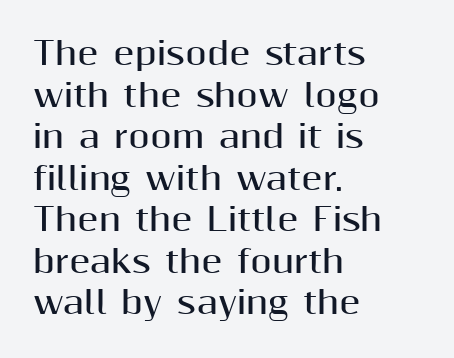
I'd call this a sans setting — the letters go barefoot. This sample uses plain, unmodified letter spacing. A dark, heavy texture on the line: the type is bold. Think of a printed novel: that variable character pitch is what you see here.
